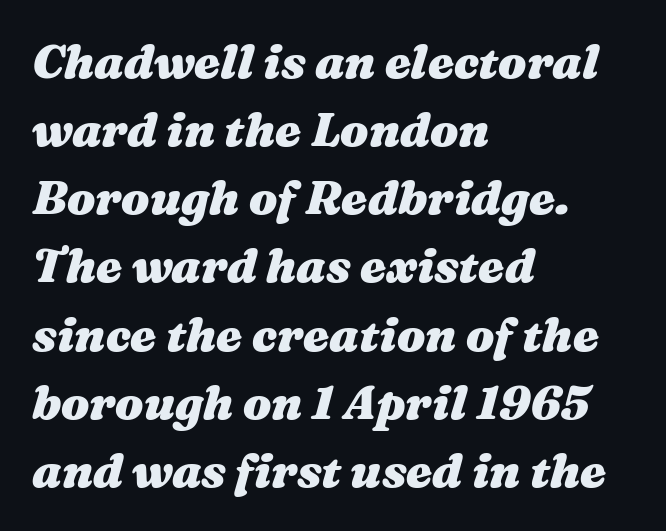
{"italic": "yes", "lean": "right", "slant_degrees": 16, "bold": "yes", "weight": "heavy", "width": "wide", "stroke_contrast": "medium", "x_height": "medium", "monospaced": "no", "underline": "no", "align": "left", "line_spacing": "normal", "line_spacing_ratio": 1.45, "letter_spacing": "normal", "letter_spacing_em": 0.0, "glyph_px": 47}
